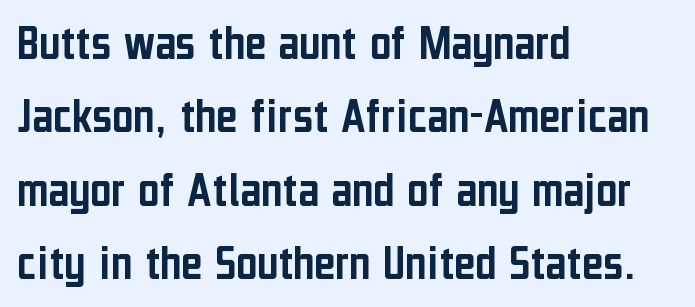
Q: Is the text italic (slanted)? A: No, it is upright.
Q: Is the typeface a serif or a sans-serif typeface? A: Sans-serif.
Q: Is the text underlined? A: No.
Q: How is the paragraph aligned? A: Left-aligned.
Q: Is the spacing between letters normal or unusually wide? A: Normal.
Q: Is the spacing between lines tight, normal or loose? A: Normal.
Q: Width (condensed, normal, or wide)? A: Condensed.
Q: Stroke contrast? A: Low.
Q: x-height? A: Medium.
Q: Monospaced? A: No.
